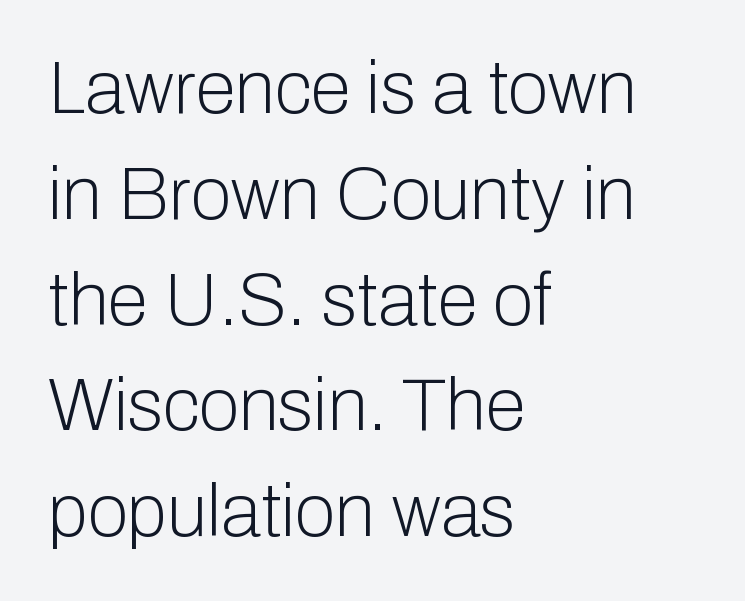
Q: Is the text bold? A: No.
Q: Is the text italic (slanted)? A: No, it is upright.
Q: Is the typeface a serif or a sans-serif typeface? A: Sans-serif.
Q: Is the text underlined? A: No.
Q: How is the paragraph aligned? A: Left-aligned.
Q: Is the spacing between letters normal or unusually wide? A: Normal.
Q: Is the spacing between lines tight, normal or loose? A: Normal.
Q: Width (condensed, normal, or wide)? A: Normal.
Q: Stroke contrast? A: Low.
Q: x-height? A: Medium.
Q: Monospaced? A: No.
